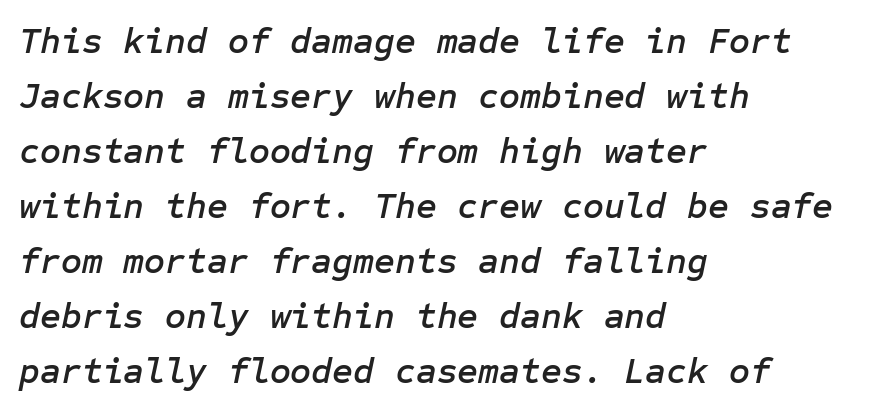
The image shows 36 px text type, italic (leaning right); set left-aligned, normal line spacing (1.53x), normal letter spacing, not underlined; low stroke contrast and a medium x-height.
